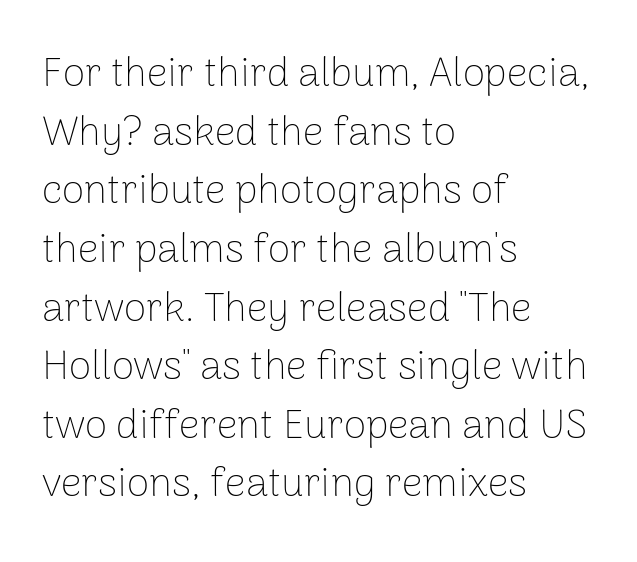
The face used here is rendered with its standard letterfit. A typesetter would mark this as roman, not italic. A typesetter would call this leading conventional body-copy spacing. In terms of letterform style, serifs are entirely absent. Think of a printed novel: that variable character pitch is what you see here. Stem width sits at or under what a default text font uses.
